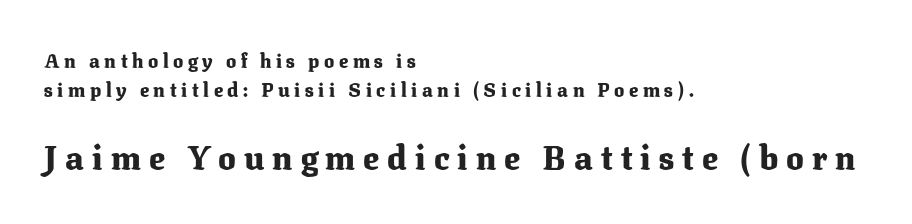
The image shows 33 px heavy serif type, upright; set left-aligned, normal line spacing (1.51x), unusually wide letter spacing (+0.24 em), not underlined; the second (bottom) block is 1.74x larger; medium stroke contrast and a medium x-height.
